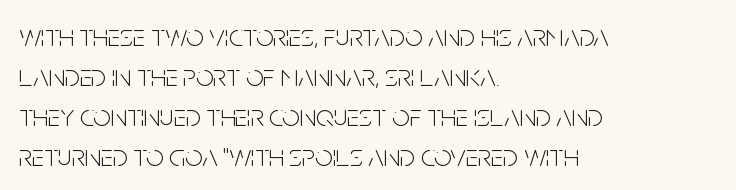
Q: Is the text bold? A: No.
Q: Is the text italic (slanted)? A: No, it is upright.
Q: Is the typeface a serif or a sans-serif typeface? A: Sans-serif.
Q: Is the text underlined? A: No.
Q: How is the paragraph aligned? A: Left-aligned.
Q: Is the spacing between letters normal or unusually wide? A: Normal.
Q: Is the spacing between lines tight, normal or loose? A: Normal.
Q: Width (condensed, normal, or wide)? A: Condensed.
Q: Stroke contrast? A: Low.
Q: x-height? A: Large.
Q: Monospaced? A: No.
